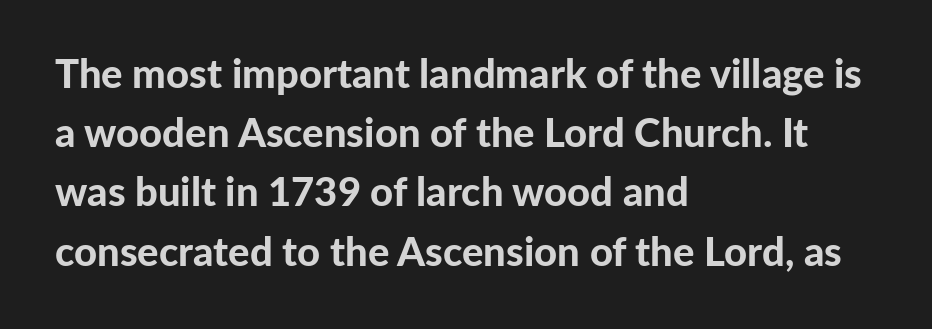
The image shows 40 px bold sans-serif type, upright; set left-aligned, normal line spacing (1.48x), normal letter spacing, not underlined; low stroke contrast and a medium x-height.
